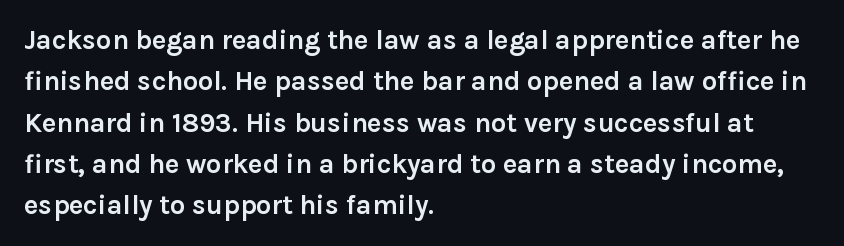
The image shows 27 px bold type, upright; set left-aligned, normal line spacing (1.53x), normal letter spacing, not underlined.
